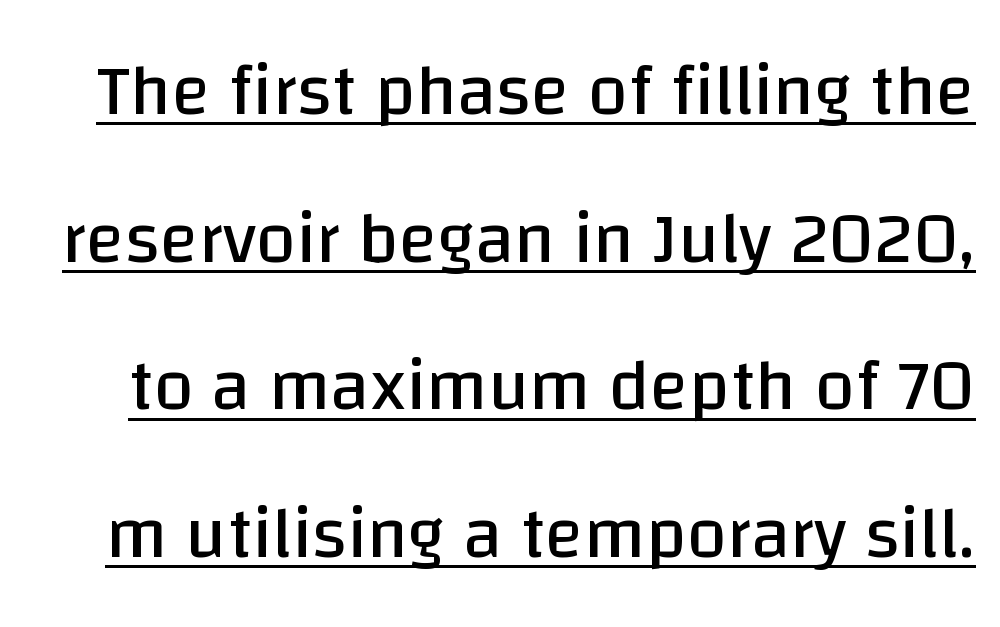
The image shows 72 px regular-weight sans-serif type, upright; set loose line spacing (2.05x), normal letter spacing, underlined; low stroke contrast and a large x-height.
